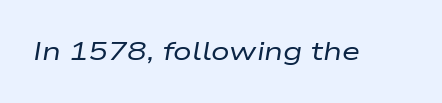
Q: Is the text bold? A: No.
Q: Is the text italic (slanted)? A: Yes, it leans right by about 9 degrees.
Q: Is the text underlined? A: No.
Q: Is the spacing between letters normal or unusually wide? A: Normal.
